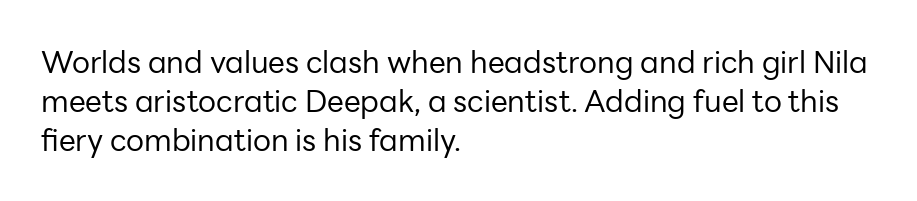
Q: Is the text bold? A: No.
Q: Is the text italic (slanted)? A: No, it is upright.
Q: Is the typeface a serif or a sans-serif typeface? A: Sans-serif.
Q: Is the text underlined? A: No.
Q: How is the paragraph aligned? A: Left-aligned.
Q: Is the spacing between letters normal or unusually wide? A: Normal.
Q: Is the spacing between lines tight, normal or loose? A: Normal.
Q: Width (condensed, normal, or wide)? A: Normal.
Q: Stroke contrast? A: Low.
Q: x-height? A: Medium.
Q: Monospaced? A: No.
